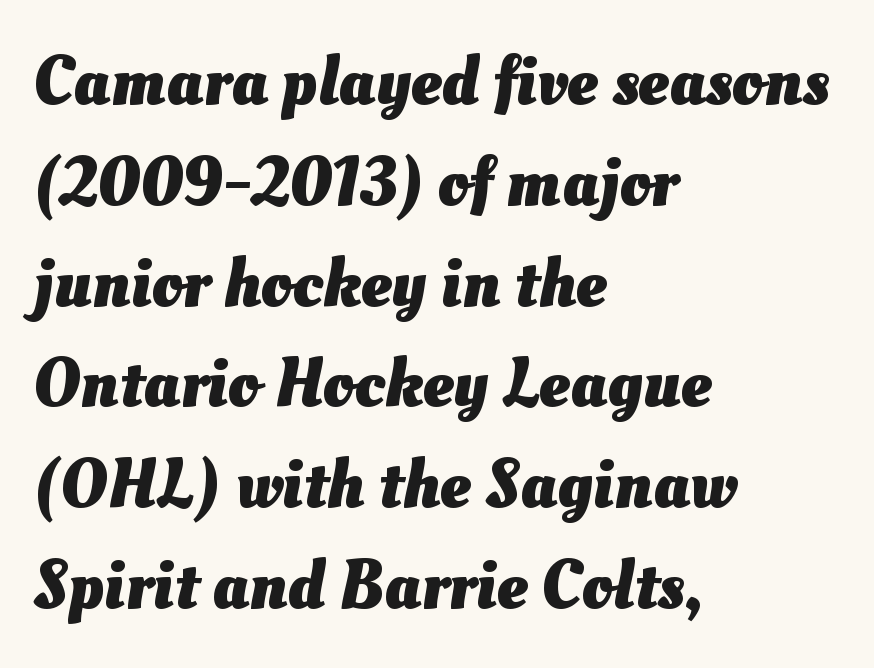
{"bold": "yes", "weight": "heavy", "width": "normal", "stroke_contrast": "medium", "x_height": "small", "monospaced": "no", "underline": "no", "align": "left", "line_spacing": "normal", "line_spacing_ratio": 1.44, "letter_spacing": "normal", "letter_spacing_em": 0.0, "glyph_px": 70}
